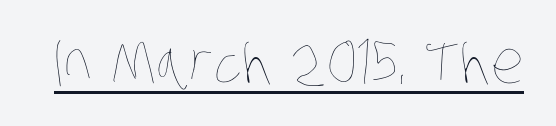
Q: Is the text bold? A: No.
Q: Is the text underlined? A: Yes.
Q: Is the spacing between letters normal or unusually wide? A: Normal.
Q: Width (condensed, normal, or wide)? A: Condensed.
Q: Stroke contrast? A: Low.
Q: x-height? A: Large.
Q: Monospaced? A: No.
